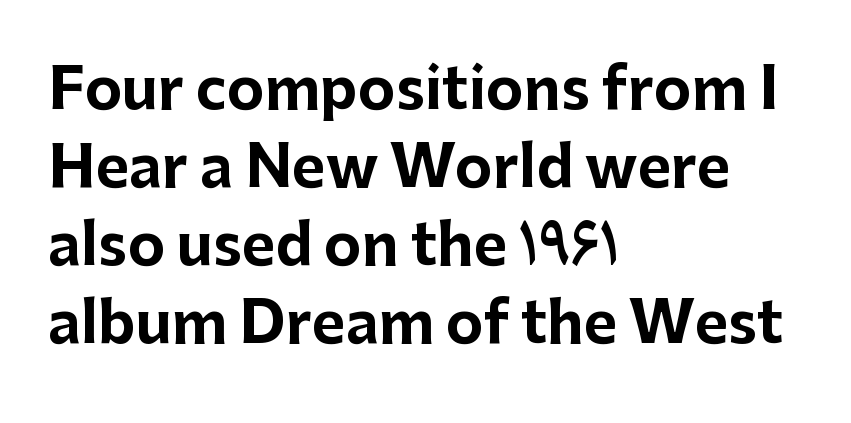
Q: Is the text bold? A: Yes.
Q: Is the text italic (slanted)? A: No, it is upright.
Q: Is the typeface a serif or a sans-serif typeface? A: Sans-serif.
Q: Is the text underlined? A: No.
Q: How is the paragraph aligned? A: Left-aligned.
Q: Is the spacing between letters normal or unusually wide? A: Normal.
Q: Is the spacing between lines tight, normal or loose? A: Normal.
Q: Width (condensed, normal, or wide)? A: Normal.
Q: Stroke contrast? A: Low.
Q: x-height? A: Medium.
Q: Monospaced? A: No.
